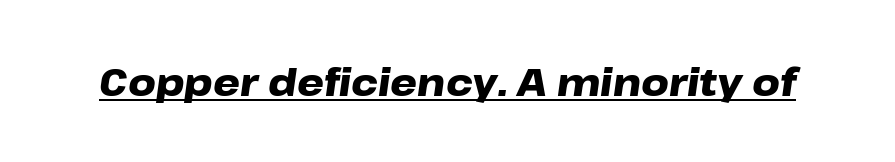
The passage shown is emphatically bold. A rule runs beneath these lines of type. In terms of posture, this sample is oblique. Students, note that the glyphs here touch the page at normal intervals. Proportional: the letters do not fall into vertical columns.
